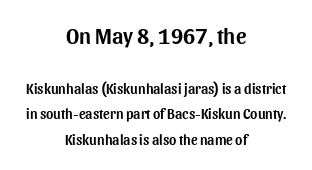
The space beneath each line is pristine and unruled. Leftover space on each line is divided equally before and after the words. In this sample the first text group is rendered at the bigger scale. These lines were composed using upright roman letters. Honestly, the letter spacing is just normal — you wouldn't notice it.
